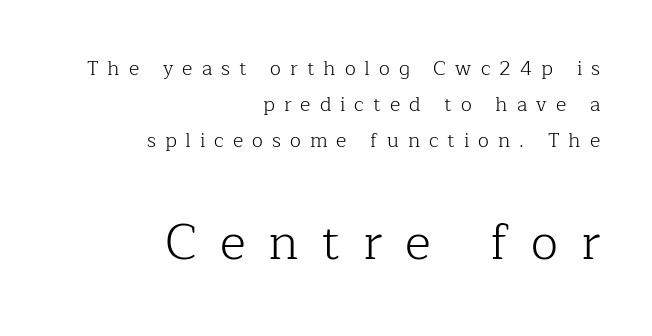
{"serif": "yes", "italic": "no", "bold": "no", "weight": "light", "width": "normal", "stroke_contrast": "low", "x_height": "medium", "monospaced": "no", "underline": "no", "align": "right", "line_spacing_ratio": 1.81, "letter_spacing": "wide", "letter_spacing_em": 0.45, "larger_block": "second", "size_ratio": 2.5, "glyph_px": 50}
